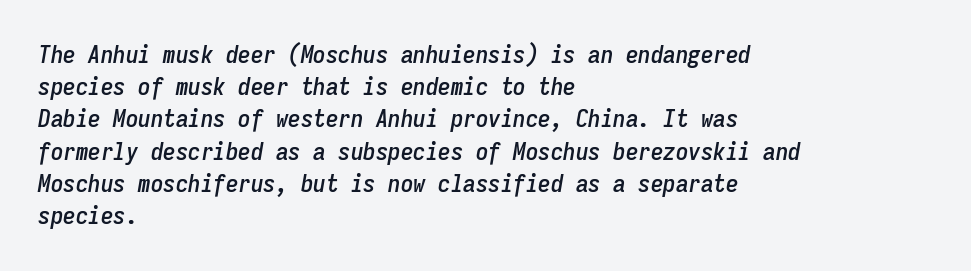
{"italic": "yes", "lean": "right", "slant_degrees": 9, "underline": "no", "align": "left", "line_spacing": "normal", "line_spacing_ratio": 1.29, "letter_spacing": "normal", "letter_spacing_em": 0.0, "glyph_px": 25}
